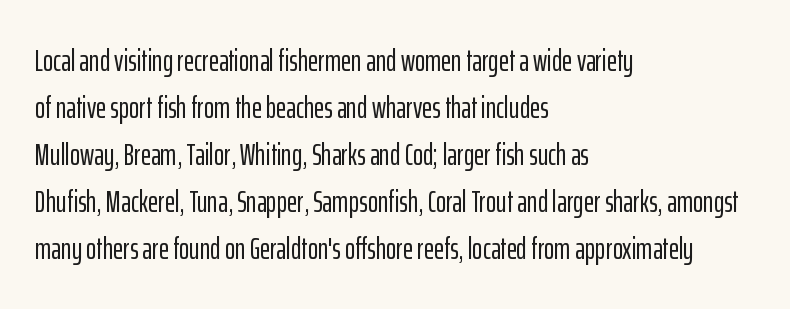
Q: Is the text italic (slanted)? A: No, it is upright.
Q: Is the typeface a serif or a sans-serif typeface? A: Sans-serif.
Q: Is the text underlined? A: No.
Q: How is the paragraph aligned? A: Left-aligned.
Q: Is the spacing between letters normal or unusually wide? A: Normal.
Q: Is the spacing between lines tight, normal or loose? A: Normal.
Q: Width (condensed, normal, or wide)? A: Condensed.
Q: Stroke contrast? A: Low.
Q: x-height? A: Medium.
Q: Monospaced? A: No.
